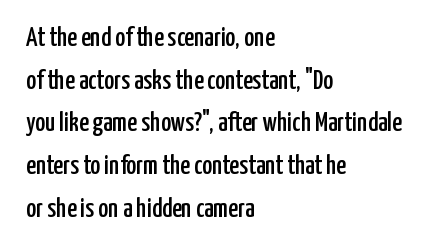
{"italic": "no", "underline": "no", "align": "left", "line_spacing": "normal", "line_spacing_ratio": 1.58, "letter_spacing": "normal", "letter_spacing_em": 0.0, "glyph_px": 27}
